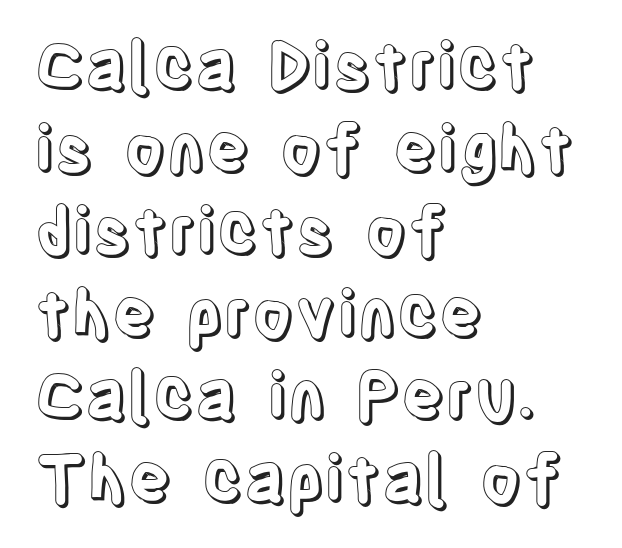
Quick note: underline off. Each word holds together tightly as a unit, with standard inter-letter gaps. A typesetter would mark this as roman, not italic. Here the designer chose a conventional face with non-uniform glyph widths.
